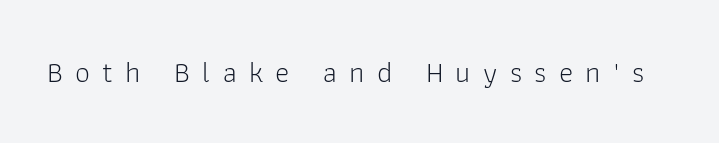
{"serif": "no", "italic": "no", "bold": "no", "weight": "light", "width": "normal", "stroke_contrast": "low", "x_height": "medium", "monospaced": "no", "underline": "no", "letter_spacing": "wide", "letter_spacing_em": 0.41, "glyph_px": 30}
